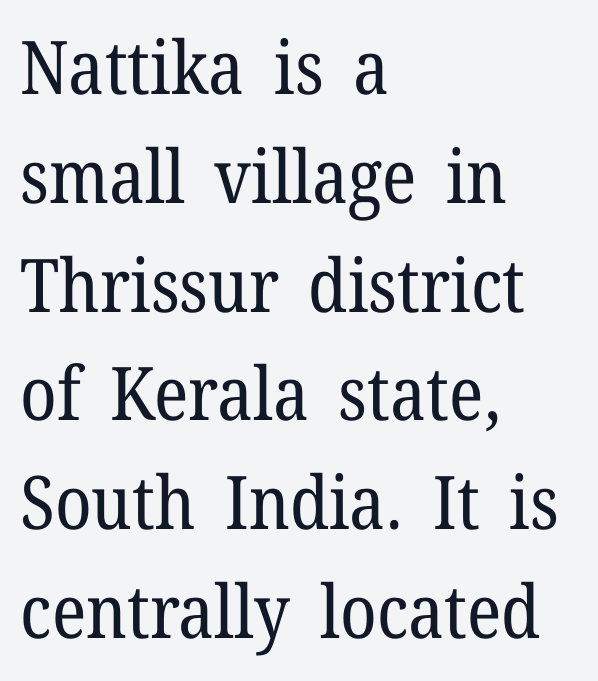
Q: Is the text bold? A: No.
Q: Is the text italic (slanted)? A: No, it is upright.
Q: Is the typeface a serif or a sans-serif typeface? A: Serif.
Q: Is the text underlined? A: No.
Q: How is the paragraph aligned? A: Left-aligned.
Q: Is the spacing between letters normal or unusually wide? A: Normal.
Q: Is the spacing between lines tight, normal or loose? A: Normal.
Q: Width (condensed, normal, or wide)? A: Normal.
Q: Stroke contrast? A: Low.
Q: x-height? A: Medium.
Q: Monospaced? A: No.
